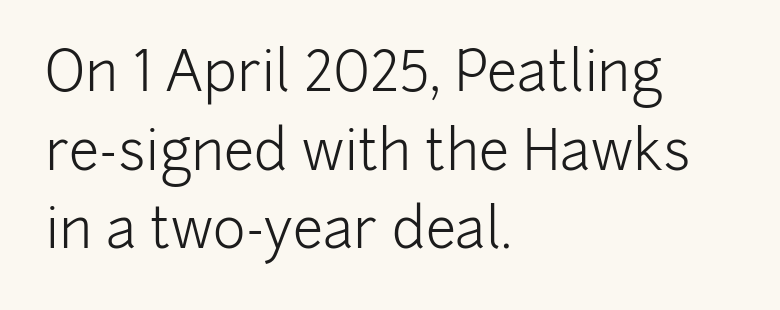
The image shows 55 px light sans-serif type, upright; set left-aligned, normal line spacing (1.43x), normal letter spacing, not underlined; low stroke contrast and a medium x-height.
